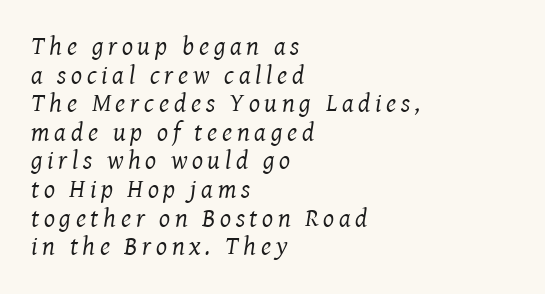
The image shows 26 px text type, italic (leaning right); set left-aligned, tight line spacing (1.1x), not underlined.
